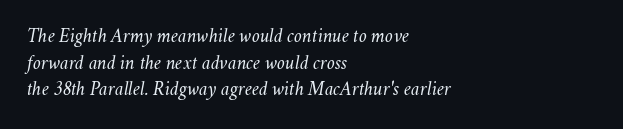
Q: Is the text bold? A: No.
Q: Is the text italic (slanted)? A: Yes, it leans right by about 11 degrees.
Q: Is the text underlined? A: No.
Q: How is the paragraph aligned? A: Left-aligned.
Q: Is the spacing between letters normal or unusually wide? A: Normal.
Q: Is the spacing between lines tight, normal or loose? A: Normal.
